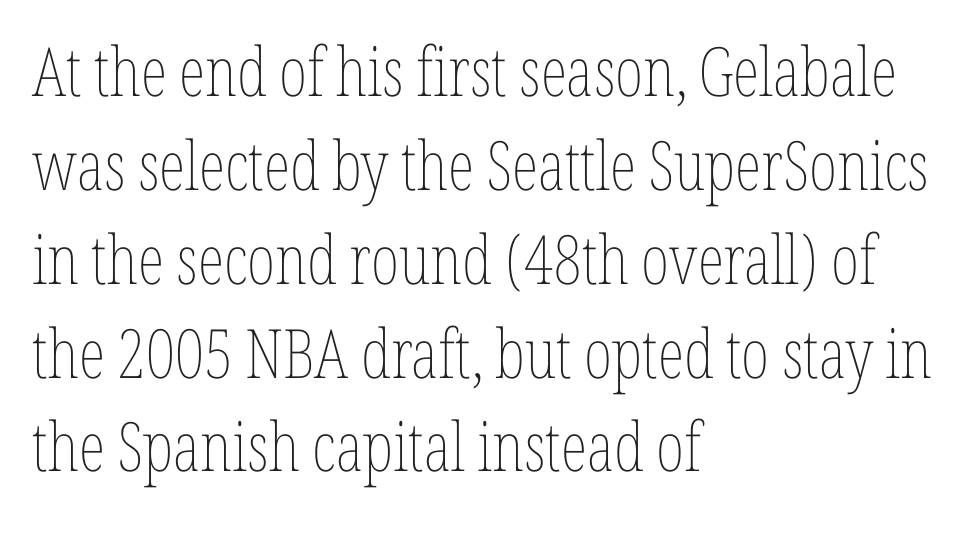
These lines are rendered in a variable-pitch font. The foot of each line stays bare and open. Designer's note — italics off, roman on. Vertical spacing — default. These lines keep a tight, regular rhythm from letter to letter. The rag falls on the right side of this text block.
